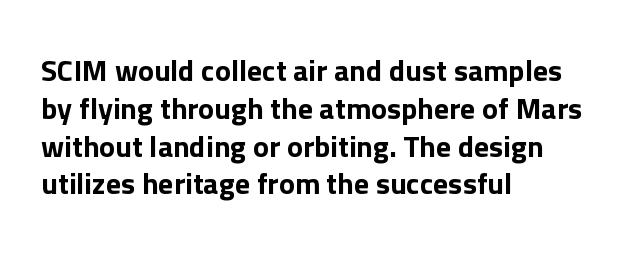
This sample has the flowing, uneven cadence of proportional lettering. Is there much room between lines? A standard amount, neither cramped nor airy. Nope, not italic — everything's standing straight. Type without underlining. Does the type have serifs? No, each stem ends abruptly.
